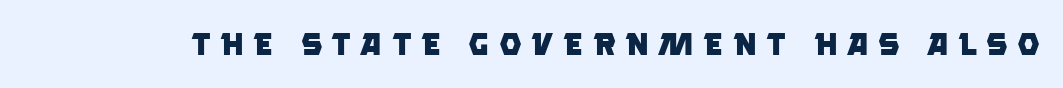
The image shows 32 px heavy sans-serif type; set unusually wide letter spacing (+0.29 em), not underlined; low stroke contrast and a large x-height.
